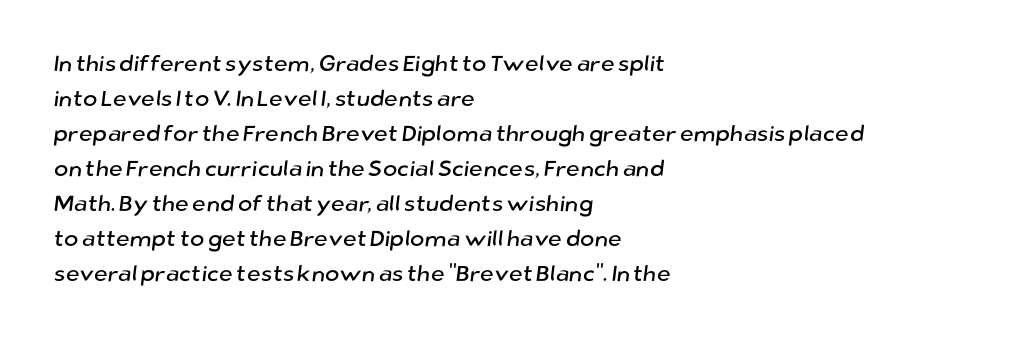
Layout note: lines flush left. Descenders are the only things crossing below the line. The vertical gap from one line to the next is medium. Caption: standard tracking, unaltered.
